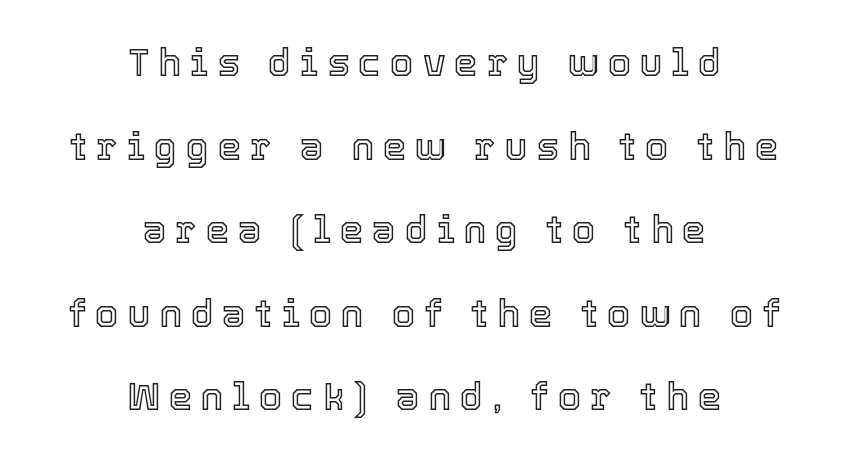
Ascenders rise straight up at ninety degrees. Honestly, the rows look like they've been pulled way apart. Caption: expanded tracking, letters set apart. Is the block centered? Yes — each line is placed symmetrically about the middle. You could not count columns in this text — the font is proportionally spaced. Check the space under the baseline: it is left empty.
